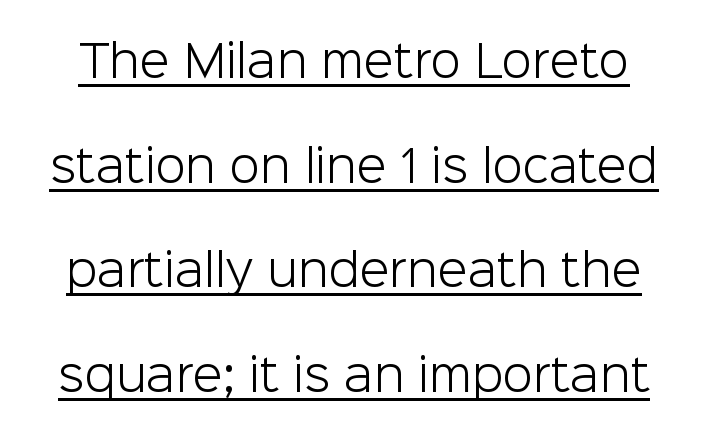
The image shows 44 px light sans-serif type, upright; set loose line spacing (2.38x), normal letter spacing, underlined; low stroke contrast and a medium x-height.
